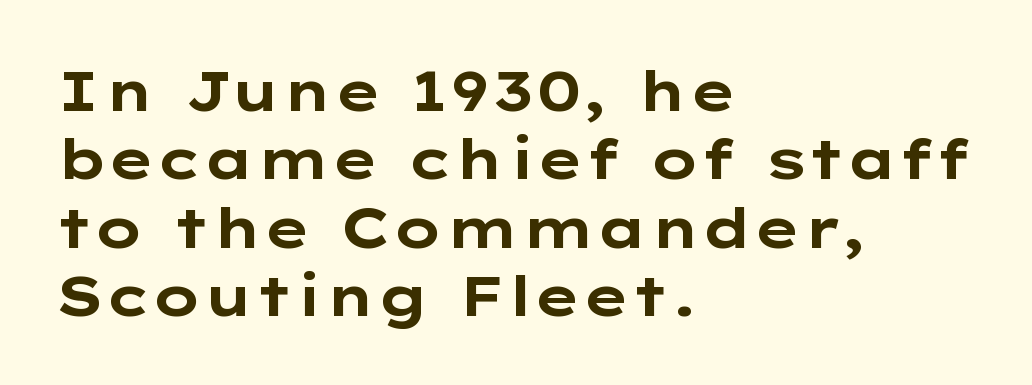
Q: Is the text bold? A: Yes.
Q: Is the text italic (slanted)? A: No, it is upright.
Q: Is the typeface a serif or a sans-serif typeface? A: Sans-serif.
Q: Is the text underlined? A: No.
Q: How is the paragraph aligned? A: Left-aligned.
Q: Is the spacing between letters normal or unusually wide? A: Normal.
Q: Width (condensed, normal, or wide)? A: Wide.
Q: Stroke contrast? A: Low.
Q: x-height? A: Medium.
Q: Monospaced? A: No.
